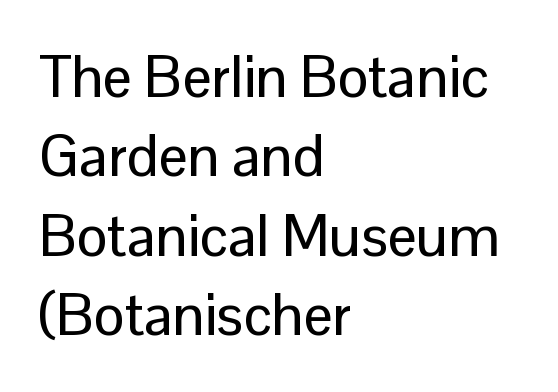
{"serif": "no", "italic": "no", "width": "normal", "stroke_contrast": "low", "x_height": "medium", "monospaced": "no", "underline": "no", "align": "left", "line_spacing": "normal", "line_spacing_ratio": 1.37, "letter_spacing": "normal", "letter_spacing_em": 0.0, "glyph_px": 58}
